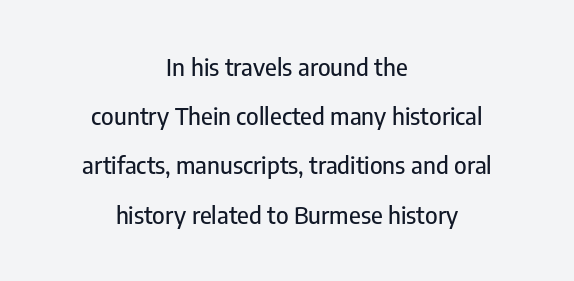
The image shows 24 px text type, upright; set centered, loose line spacing (2.05x), normal letter spacing, not underlined.
